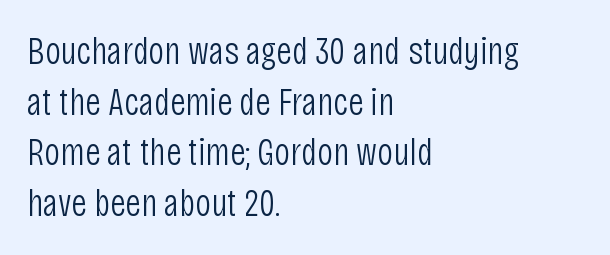
Anything drawn beneath the words? Only blank space. Horizontally, the lines are justified to the leading edge only. Does the leading feel generous? No, just average. Here the designer chose a conventional face with non-uniform glyph widths.
